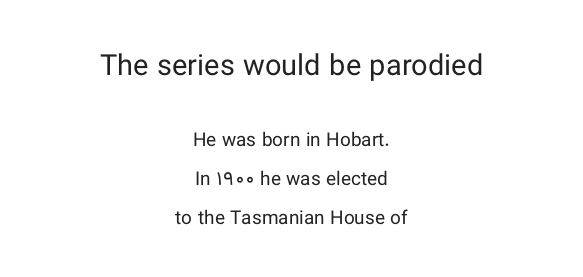
A sans-serif font was chosen for this passage. In terms of letterspacing, this is plain default setting. Ascenders rise straight up at ninety degrees. If you squint, the top block still reads clearly — it's the larger of the two. The font is comparable to plain body text, perhaps lighter. Anything drawn beneath the words? Only blank space.
